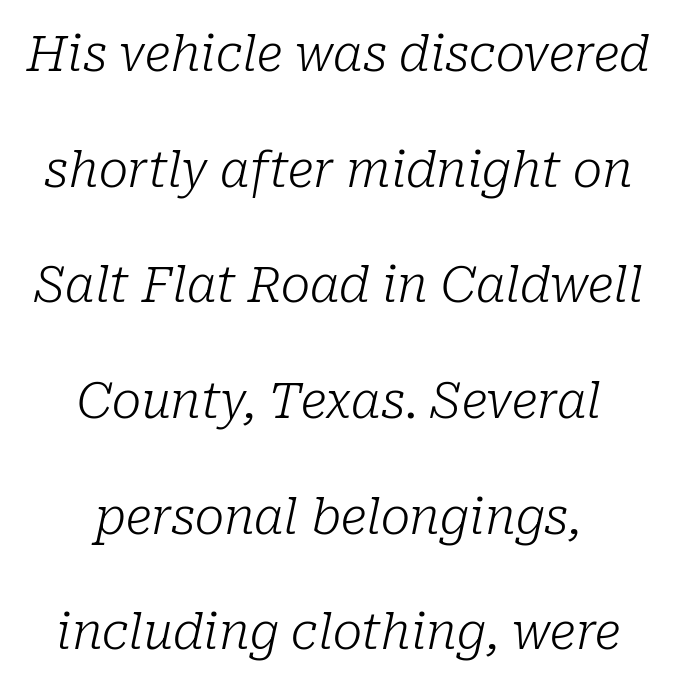
Q: Is the text bold? A: No.
Q: Is the text italic (slanted)? A: Yes, it leans right by about 10 degrees.
Q: Is the typeface a serif or a sans-serif typeface? A: Serif.
Q: Is the text underlined? A: No.
Q: How is the paragraph aligned? A: Centered.
Q: Is the spacing between letters normal or unusually wide? A: Normal.
Q: Is the spacing between lines tight, normal or loose? A: Loose.
Q: Width (condensed, normal, or wide)? A: Normal.
Q: Stroke contrast? A: Low.
Q: x-height? A: Medium.
Q: Monospaced? A: No.
